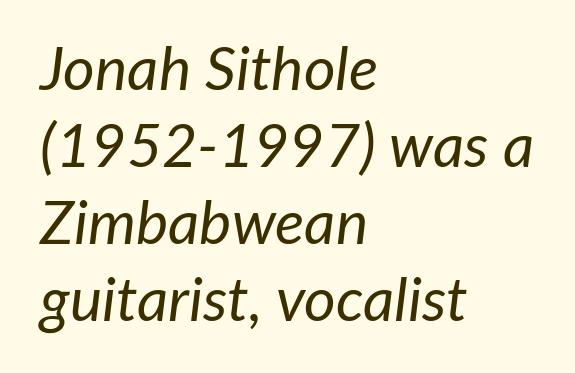
Each letter keeps its own natural width here, so spacing adapts to shape. The face used here has a pronounced slope to its letters. Nothing unusual about the tracking: characters are spaced as the font intends. Regular leading. Compared with a centered layout, this one pins lines to the left instead.
